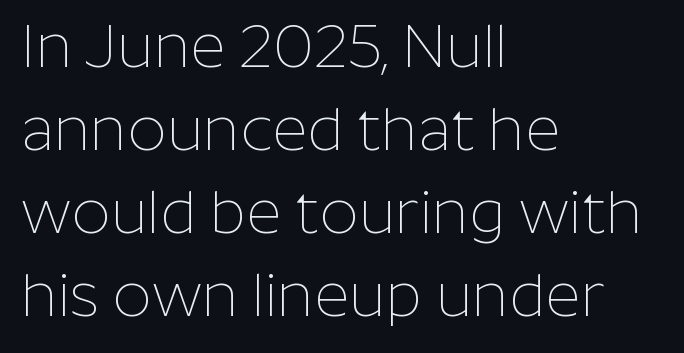
Q: Is the text bold? A: No.
Q: Is the text italic (slanted)? A: No, it is upright.
Q: Is the typeface a serif or a sans-serif typeface? A: Sans-serif.
Q: Is the text underlined? A: No.
Q: How is the paragraph aligned? A: Left-aligned.
Q: Is the spacing between letters normal or unusually wide? A: Normal.
Q: Is the spacing between lines tight, normal or loose? A: Normal.
Q: Width (condensed, normal, or wide)? A: Normal.
Q: Stroke contrast? A: Low.
Q: x-height? A: Medium.
Q: Monospaced? A: No.
